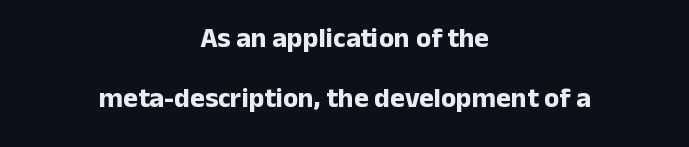
Nobody touched the tracking dial on this one. The rendering uses natural spacing where letterforms have individual widths. Leading is clearly above the norm, producing a sparse column. The font is running at its bold setting. These lines are centered, leaving both edges ragged.
